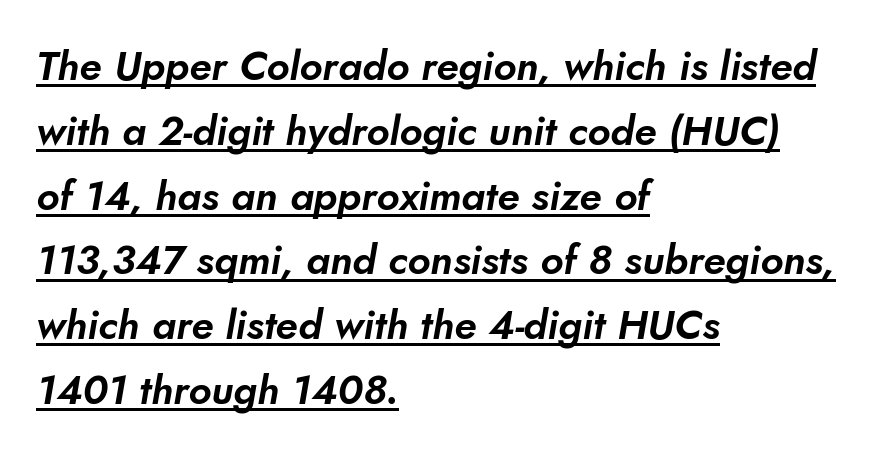
The image shows 41 px sans-serif type; set left-aligned, normal line spacing (1.58x), normal letter spacing, underlined; low stroke contrast and a small x-height.
